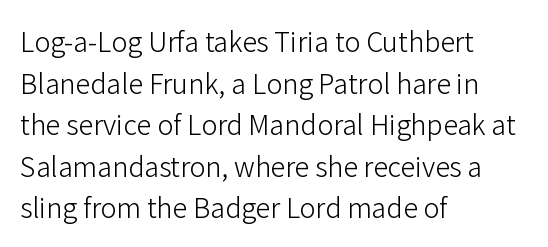
{"italic": "no", "bold": "no", "underline": "no", "align": "left", "line_spacing": "normal", "line_spacing_ratio": 1.54, "letter_spacing": "normal", "letter_spacing_em": 0.0, "glyph_px": 27}
